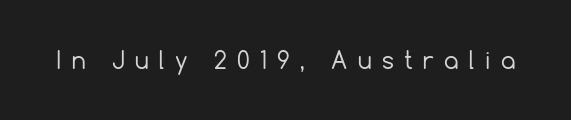
The image shows 23 px text type, upright; set unusually wide letter spacing (+0.45 em), not underlined.
